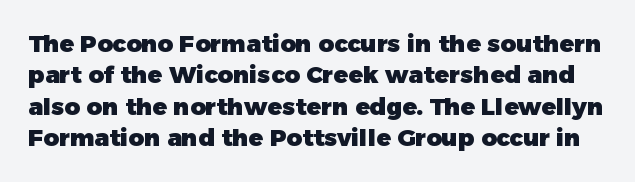
{"italic": "no", "bold": "yes", "underline": "no", "line_spacing": "normal", "line_spacing_ratio": 1.31, "letter_spacing": "normal", "letter_spacing_em": 0.0, "glyph_px": 24}
